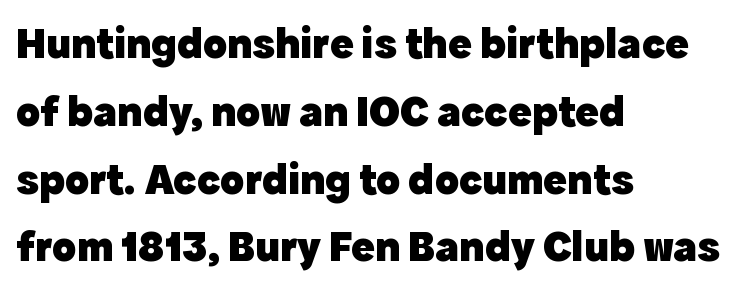
Q: Is the text bold? A: Yes.
Q: Is the text italic (slanted)? A: No, it is upright.
Q: Is the typeface a serif or a sans-serif typeface? A: Sans-serif.
Q: Is the text underlined? A: No.
Q: How is the paragraph aligned? A: Left-aligned.
Q: Is the spacing between letters normal or unusually wide? A: Normal.
Q: Is the spacing between lines tight, normal or loose? A: Normal.
Q: Width (condensed, normal, or wide)? A: Normal.
Q: x-height? A: Medium.
Q: Monospaced? A: No.
